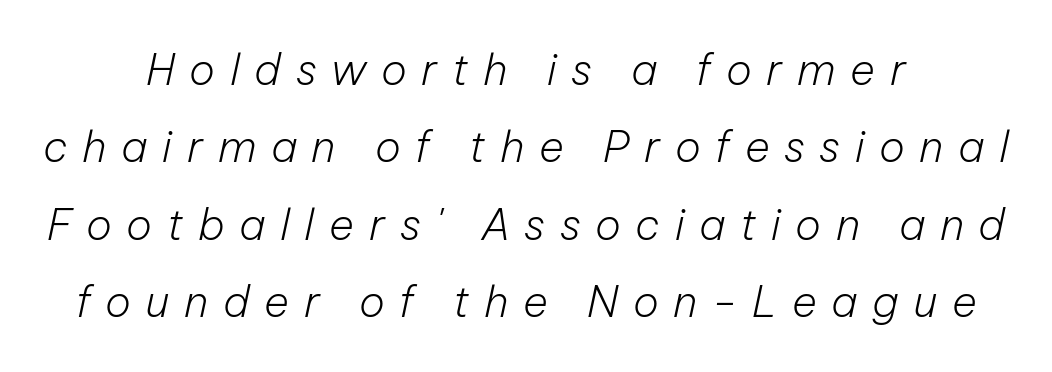
Q: Is the text bold? A: No.
Q: Is the text italic (slanted)? A: Yes, it leans right by about 12 degrees.
Q: Is the text underlined? A: No.
Q: How is the paragraph aligned? A: Centered.
Q: Is the spacing between letters normal or unusually wide? A: Unusually wide.
Q: Width (condensed, normal, or wide)? A: Normal.
Q: Stroke contrast? A: Low.
Q: x-height? A: Medium.
Q: Monospaced? A: No.
